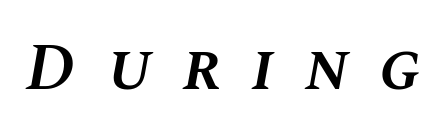
The image shows 67 px semibold type, italic (leaning right); set unusually wide letter spacing (+0.45 em), not underlined; medium stroke contrast and a large x-height.
